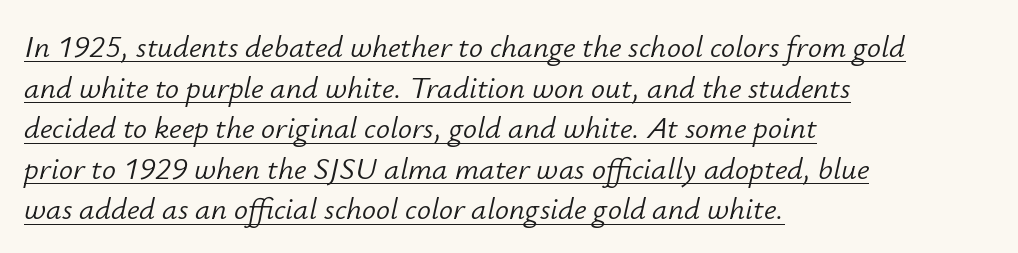
This sample has the flowing, uneven cadence of proportional lettering. The weight tops out at a normal text grade. Baseline-to-baseline distance is the conventional proportion of letter height. These lines were composed using italics.
